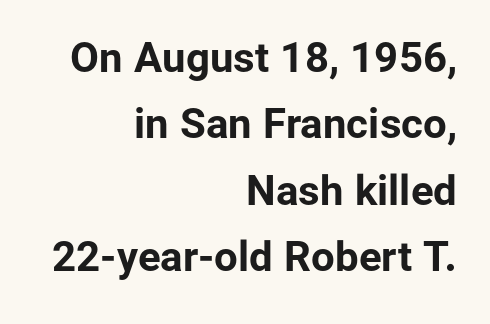
The area under the type is left untouched. The letters advance in unequal steps, a hallmark of proportional type. The passage shown has conventional tracking throughout. Reading down the column, the eye jumps a familiar distance to each next line. A student would call this right alignment; a typographer would say flush right, rag left. In terms of weight, the rendering is a true, heavy bold.
